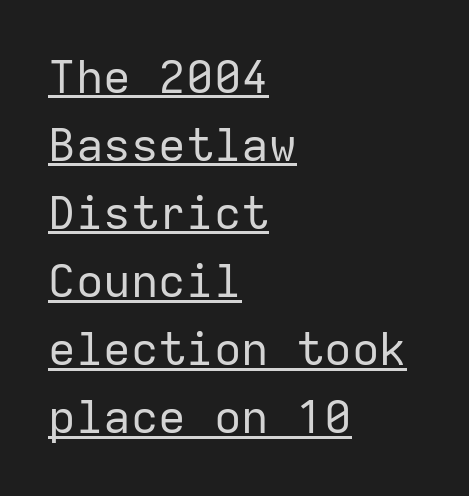
Q: Is the text bold? A: No.
Q: Is the text italic (slanted)? A: No, it is upright.
Q: Is the typeface a serif or a sans-serif typeface? A: Sans-serif.
Q: Is the text underlined? A: Yes.
Q: How is the paragraph aligned? A: Left-aligned.
Q: Is the spacing between letters normal or unusually wide? A: Normal.
Q: Is the spacing between lines tight, normal or loose? A: Normal.
Q: Width (condensed, normal, or wide)? A: Normal.
Q: Stroke contrast? A: Low.
Q: x-height? A: Medium.
Q: Monospaced? A: Yes.
